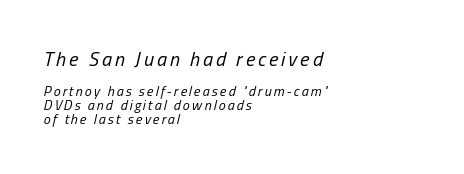
Q: Is the text bold? A: No.
Q: Is the text italic (slanted)? A: Yes, it leans right by about 13 degrees.
Q: Is the text underlined? A: No.
Q: How is the paragraph aligned? A: Left-aligned.
Q: Is the spacing between lines tight, normal or loose? A: Tight.
Q: Which block of text is set in a larger size, the first (top) or the second (bottom)? A: The first (top) one.
